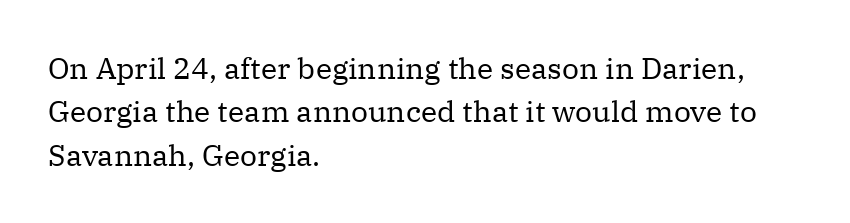
Q: Is the text bold? A: No.
Q: Is the text italic (slanted)? A: No, it is upright.
Q: Is the typeface a serif or a sans-serif typeface? A: Serif.
Q: Is the text underlined? A: No.
Q: How is the paragraph aligned? A: Left-aligned.
Q: Is the spacing between letters normal or unusually wide? A: Normal.
Q: Is the spacing between lines tight, normal or loose? A: Normal.
Q: Width (condensed, normal, or wide)? A: Normal.
Q: Stroke contrast? A: Medium.
Q: x-height? A: Medium.
Q: Monospaced? A: No.
